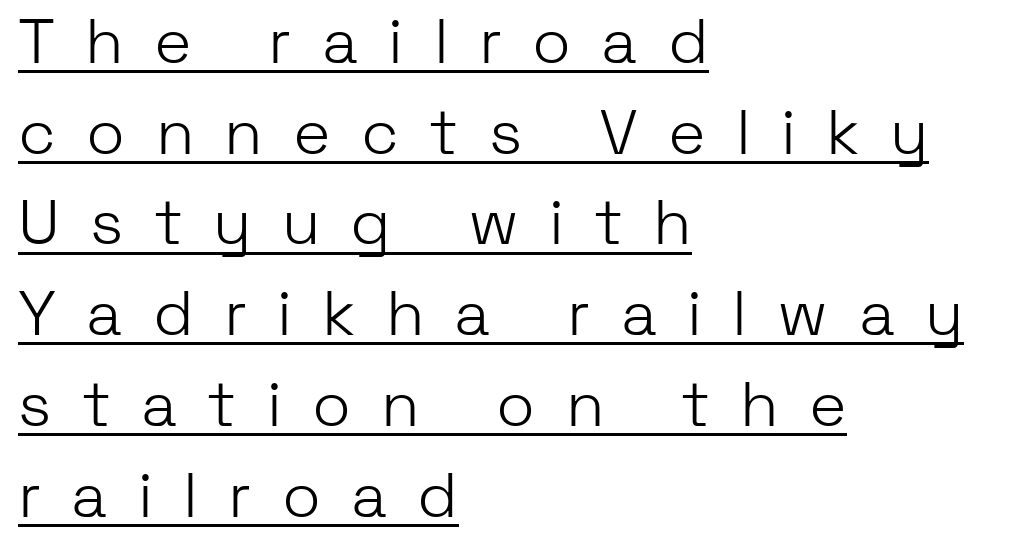
Letter spacing: wide. The leading is moderate, giving the passage an even texture. Notice how the passage keeps a crisp vertical edge on the left only. Think of a printed novel: that variable character pitch is what you see here. The glyphs in this specimen are sans serif.
